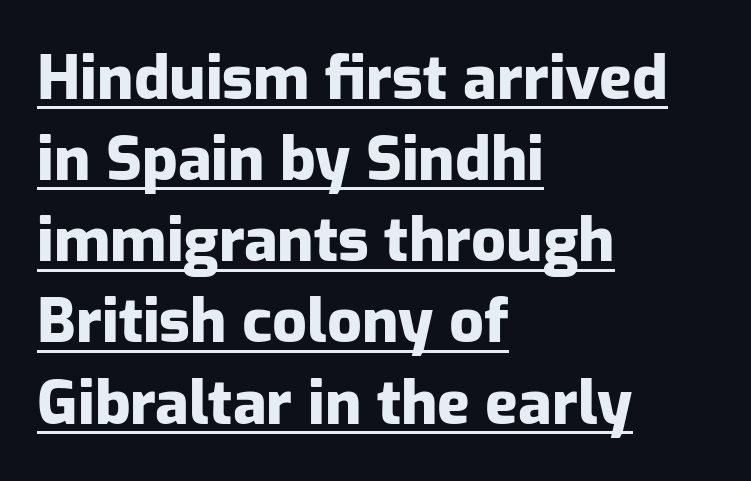
The designer left line spacing at the default. Caption: standard tracking, unaltered. Teacher's note: observe the even left margin — that is flush-left alignment. The rendered words wear a rule along their underside. Compared with an ordinary text face, these strokes are far heavier — a full bold. The type family on display is of the sans-serif kind.
